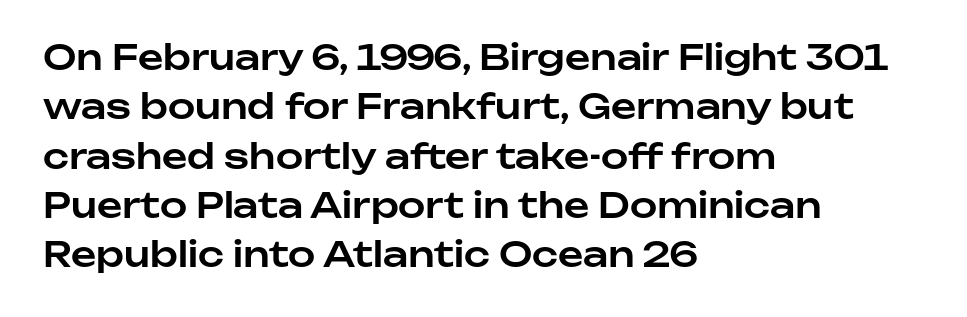
The image shows 35 px sans-serif type, upright; set left-aligned, normal line spacing (1.41x), normal letter spacing, not underlined; low stroke contrast and a medium x-height.
